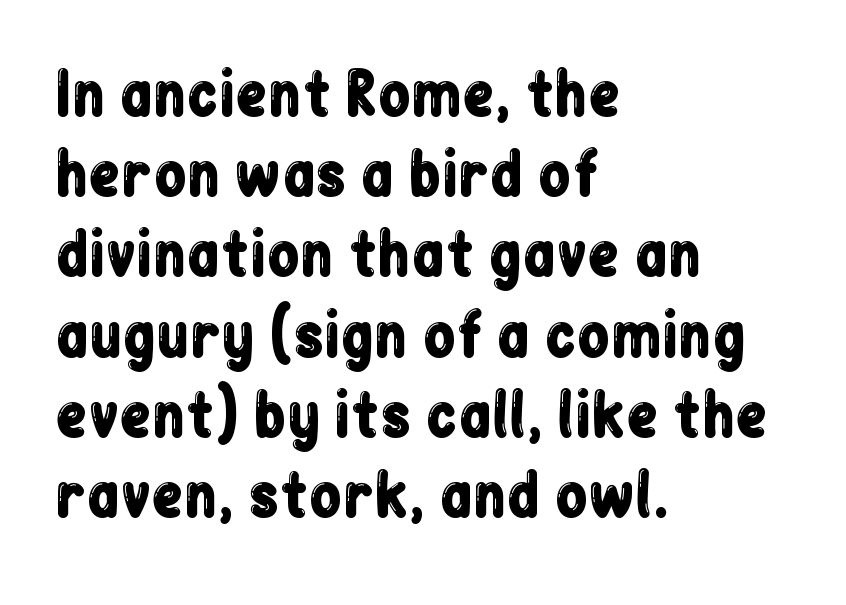
Q: Is the text italic (slanted)? A: No, it is upright.
Q: Is the typeface a serif or a sans-serif typeface? A: Sans-serif.
Q: Is the text underlined? A: No.
Q: How is the paragraph aligned? A: Left-aligned.
Q: Is the spacing between letters normal or unusually wide? A: Normal.
Q: Is the spacing between lines tight, normal or loose? A: Normal.
Q: Width (condensed, normal, or wide)? A: Condensed.
Q: Stroke contrast? A: Low.
Q: x-height? A: Medium.
Q: Monospaced? A: No.
